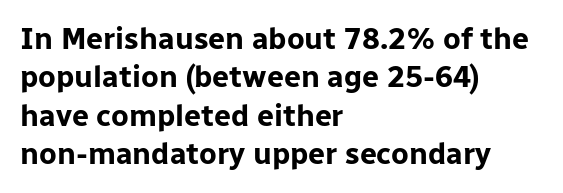
Q: Is the text bold? A: Yes.
Q: Is the text italic (slanted)? A: No, it is upright.
Q: Is the typeface a serif or a sans-serif typeface? A: Sans-serif.
Q: Is the text underlined? A: No.
Q: How is the paragraph aligned? A: Left-aligned.
Q: Is the spacing between letters normal or unusually wide? A: Normal.
Q: Is the spacing between lines tight, normal or loose? A: Normal.
Q: Width (condensed, normal, or wide)? A: Normal.
Q: Stroke contrast? A: Low.
Q: x-height? A: Medium.
Q: Monospaced? A: No.
